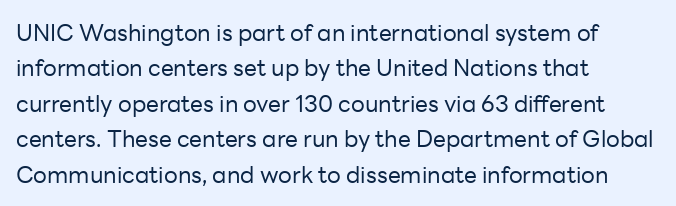
The image shows 23 px text type, upright; set left-aligned, normal line spacing (1.54x), normal letter spacing, not underlined.
